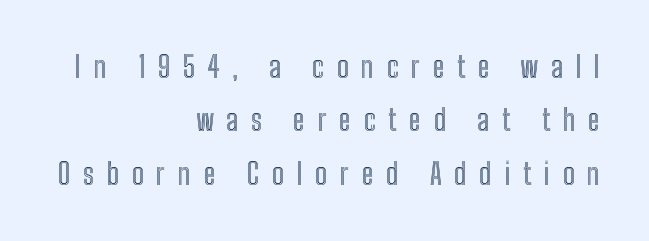
Q: Is the text italic (slanted)? A: No, it is upright.
Q: Is the text underlined? A: No.
Q: How is the paragraph aligned? A: Right-aligned.
Q: Is the spacing between letters normal or unusually wide? A: Unusually wide.
Q: Width (condensed, normal, or wide)? A: Condensed.
Q: x-height? A: Medium.
Q: Monospaced? A: No.
